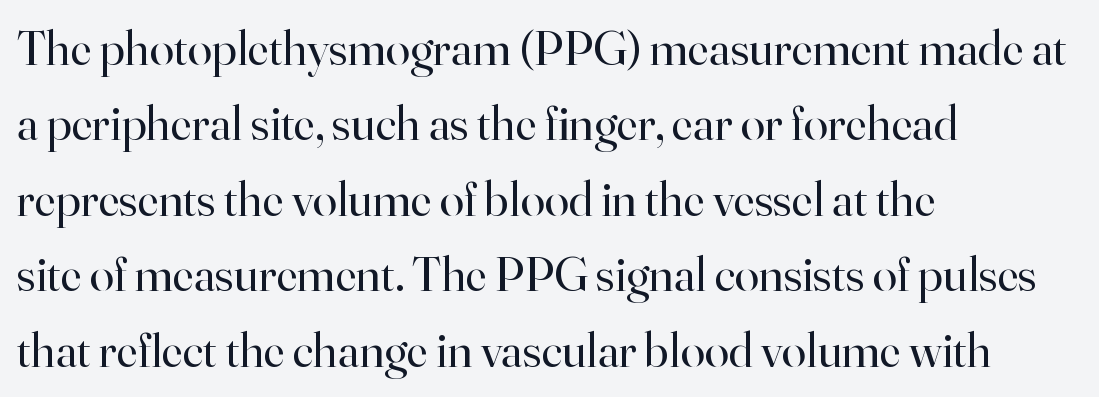
{"serif": "yes", "italic": "no", "bold": "no", "weight": "regular", "width": "normal", "stroke_contrast": "high", "x_height": "small", "monospaced": "no", "underline": "no", "align": "left", "line_spacing": "normal", "line_spacing_ratio": 1.54, "letter_spacing": "normal", "letter_spacing_em": 0.0, "glyph_px": 49}
